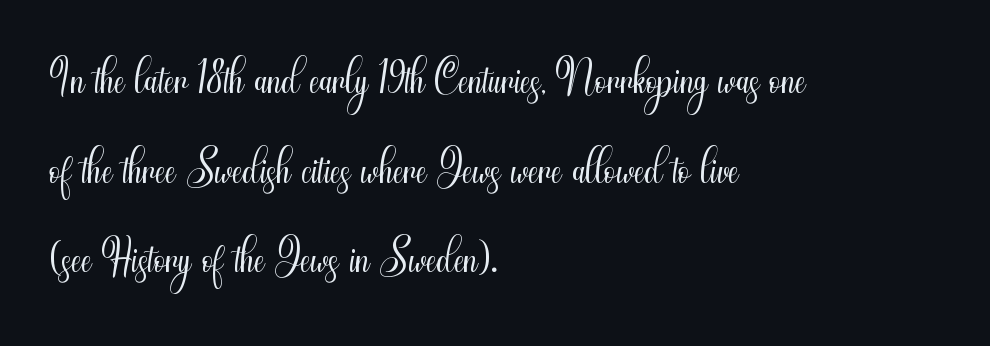
Q: Is the text bold? A: No.
Q: Is the text italic (slanted)? A: Yes.
Q: Is the typeface a serif or a sans-serif typeface? A: Sans-serif.
Q: Is the text underlined? A: No.
Q: How is the paragraph aligned? A: Left-aligned.
Q: Is the spacing between letters normal or unusually wide? A: Normal.
Q: Is the spacing between lines tight, normal or loose? A: Normal.
Q: Width (condensed, normal, or wide)? A: Condensed.
Q: Stroke contrast? A: Medium.
Q: x-height? A: Small.
Q: Monospaced? A: No.
